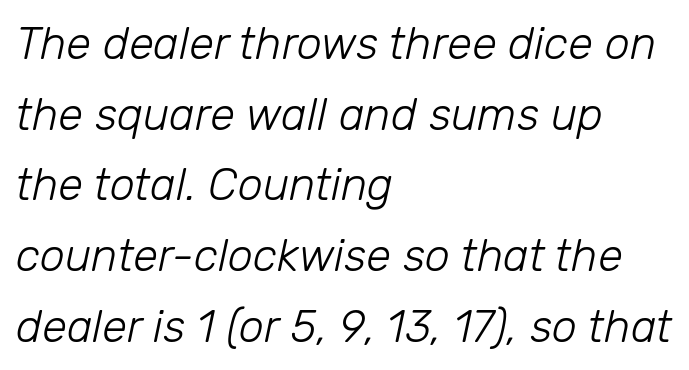
Q: Is the text bold? A: No.
Q: Is the text italic (slanted)? A: Yes, it leans right by about 12 degrees.
Q: Is the text underlined? A: No.
Q: How is the paragraph aligned? A: Left-aligned.
Q: Is the spacing between letters normal or unusually wide? A: Normal.
Q: Is the spacing between lines tight, normal or loose? A: Normal.
Q: Width (condensed, normal, or wide)? A: Normal.
Q: Stroke contrast? A: Low.
Q: x-height? A: Medium.
Q: Monospaced? A: No.
